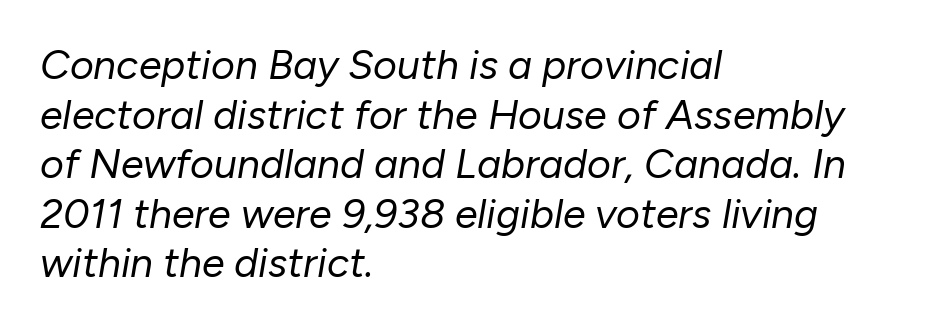
In CSS terms this would be text-align: left. Quick note: underline off. Do the characters align in a grid? No, the font is proportional. The font is comparable to plain body text, perhaps lighter. The passage shown has conventional tracking throughout. Would a proofreader flag this as italicized? Yes.
